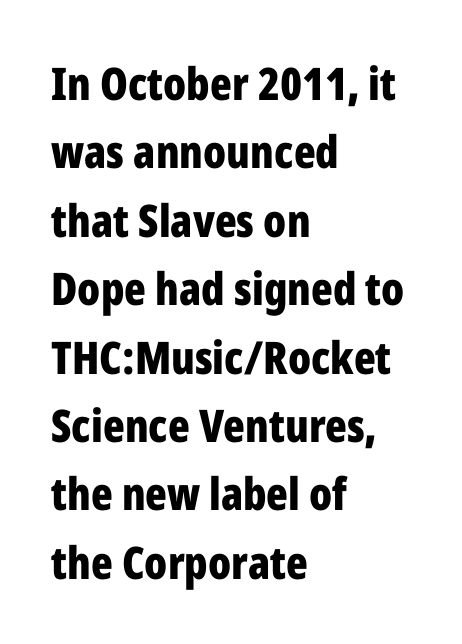
The image shows 45 px bold, condensed sans-serif type, upright; set left-aligned, normal line spacing (1.52x), normal letter spacing, not underlined; low stroke contrast and a medium x-height.
